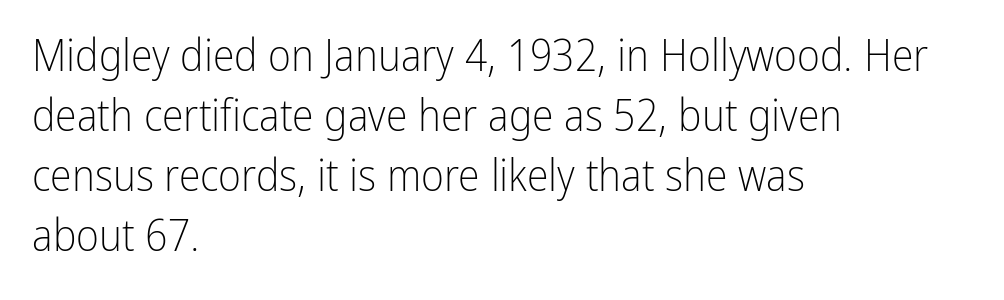
Nope, no serifs anywhere on these letters. Does the copy run flush right? No — it runs flush left. Proportional: the letters do not fall into vertical columns. The gap between lines stays unmarked. This is not heavy type; no bold has been used. Standard letterfit; no display-style spreading of the glyphs.
